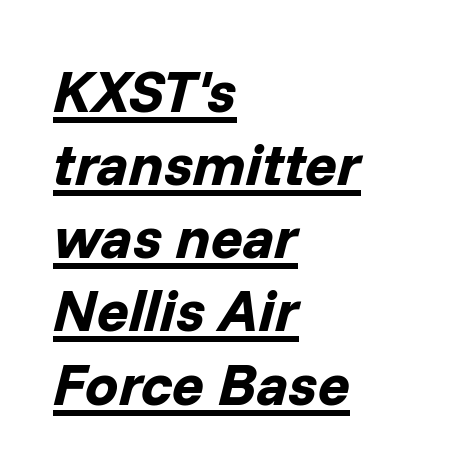
{"italic": "yes", "lean": "right", "slant_degrees": 14, "bold": "yes", "weight": "bold", "width": "normal", "stroke_contrast": "low", "x_height": "medium", "monospaced": "no", "underline": "yes", "align": "left", "line_spacing_ratio": 1.24, "letter_spacing": "normal", "letter_spacing_em": 0.0, "glyph_px": 59}
